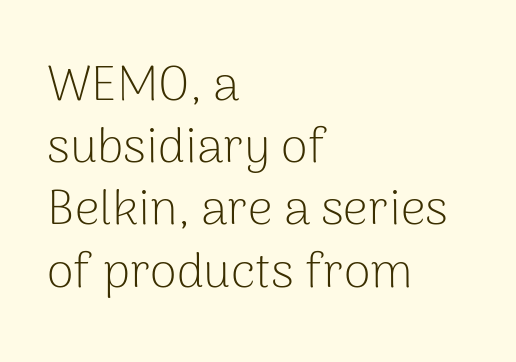
{"serif": "no", "italic": "no", "bold": "no", "weight": "light", "width": "normal", "stroke_contrast": "low", "x_height": "medium", "monospaced": "no", "underline": "no", "align": "left", "line_spacing": "normal", "line_spacing_ratio": 1.27, "letter_spacing": "normal", "letter_spacing_em": 0.0, "glyph_px": 49}
